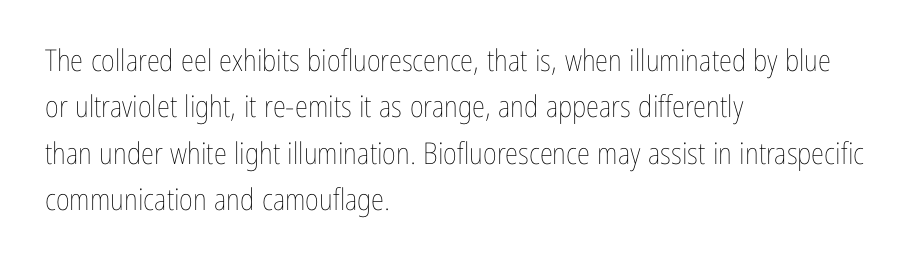
Q: Is the text bold? A: No.
Q: Is the text italic (slanted)? A: No, it is upright.
Q: Is the text underlined? A: No.
Q: How is the paragraph aligned? A: Left-aligned.
Q: Is the spacing between letters normal or unusually wide? A: Normal.
Q: Is the spacing between lines tight, normal or loose? A: Normal.
Q: Width (condensed, normal, or wide)? A: Condensed.
Q: Stroke contrast? A: Low.
Q: x-height? A: Medium.
Q: Monospaced? A: No.
